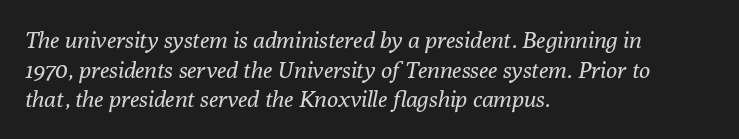
The image shows 23 px text type, italic (leaning right); set left-aligned, normal line spacing (1.29x), normal letter spacing, not underlined.
